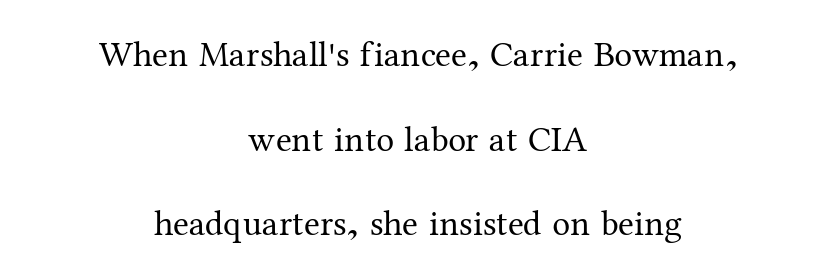
{"serif": "yes", "italic": "no", "bold": "no", "weight": "regular", "width": "normal", "stroke_contrast": "medium", "x_height": "medium", "monospaced": "no", "underline": "no", "align": "center", "line_spacing": "loose", "line_spacing_ratio": 2.35, "letter_spacing": "normal", "letter_spacing_em": 0.0, "glyph_px": 36}
